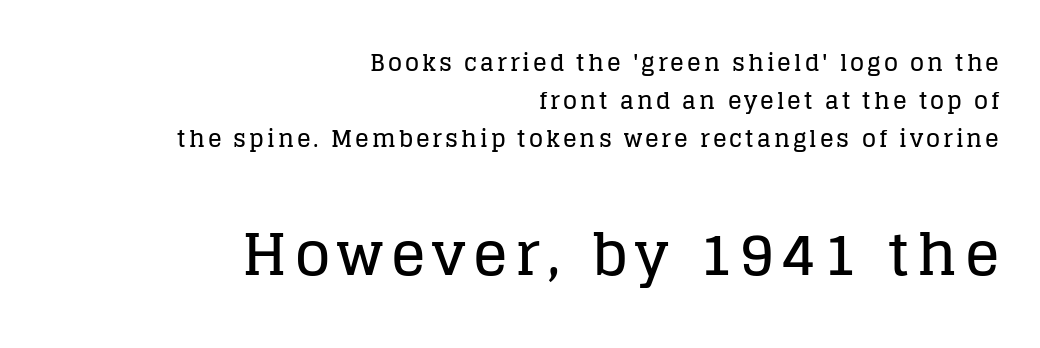
{"serif": "yes", "italic": "no", "width": "normal", "stroke_contrast": "low", "x_height": "large", "monospaced": "no", "underline": "no", "align": "right", "line_spacing": "normal", "line_spacing_ratio": 1.65, "larger_block": "second", "size_ratio": 2.52, "glyph_px": 58}
